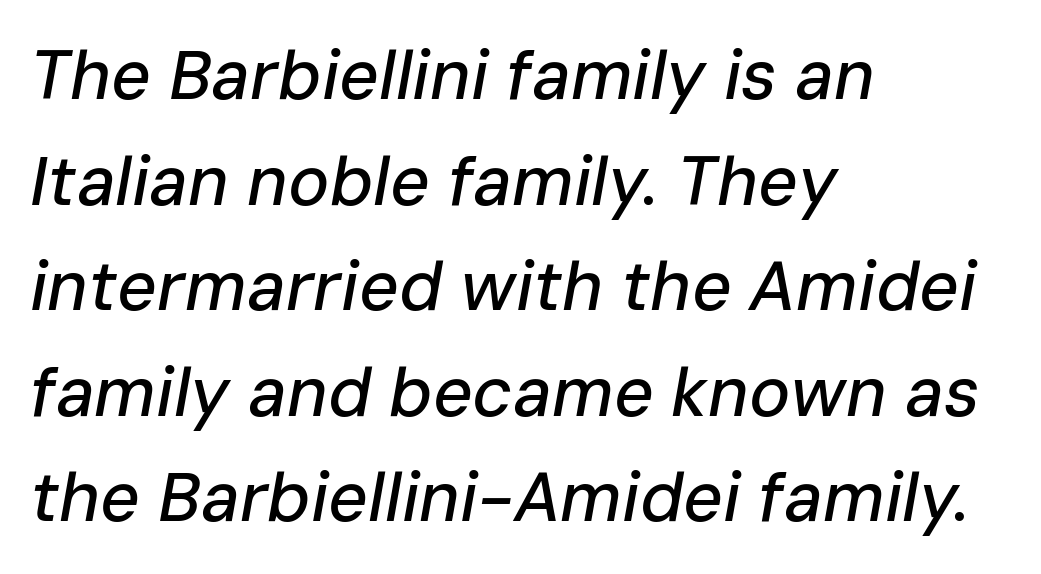
{"italic": "yes", "lean": "right", "slant_degrees": 10, "width": "normal", "stroke_contrast": "low", "x_height": "medium", "monospaced": "no", "underline": "no", "align": "left", "line_spacing": "normal", "line_spacing_ratio": 1.53, "letter_spacing": "normal", "letter_spacing_em": 0.0, "glyph_px": 69}
